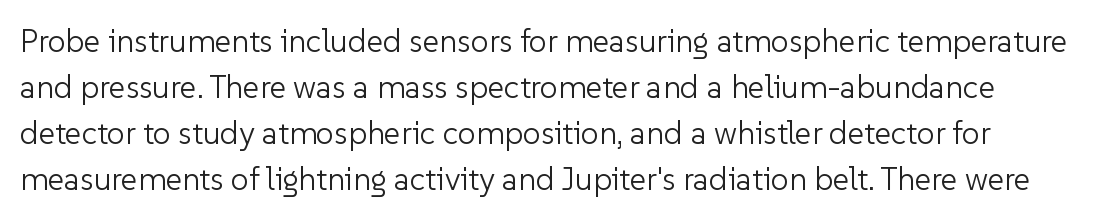
Nobody drew a line under any word here. The rows are spaced the way most documents space them. Do the characters align in a grid? No, the font is proportional. The tracking reads as untouched default to a designer's eye. Serifs: no, the terminals of the letterforms are clean. The font is comparable to plain body text, perhaps lighter.
